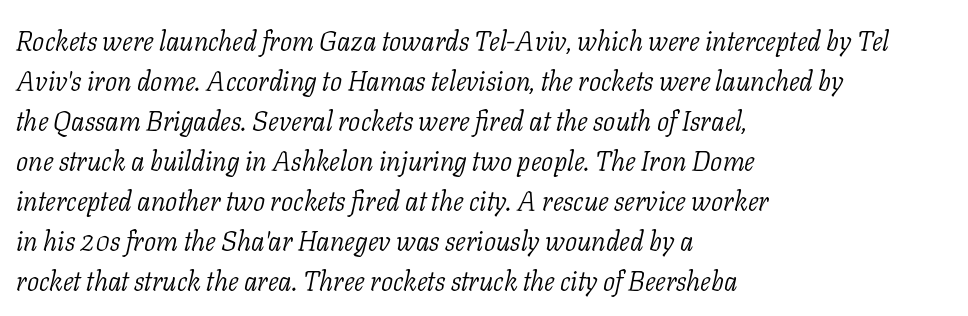
Notice how the stems are inclined rather than vertical — that's the hallmark of italics. Has an underline been added? It has not. No extra tracking has been applied to these lines. How would I describe the line gaps? Plain and ordinary.
